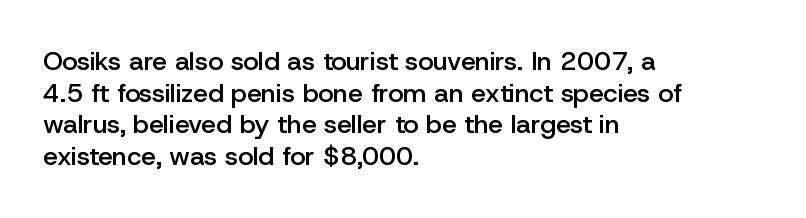
{"italic": "no", "bold": "semi", "underline": "no", "align": "left", "line_spacing_ratio": 1.22, "letter_spacing": "normal", "letter_spacing_em": 0.0, "glyph_px": 26}
